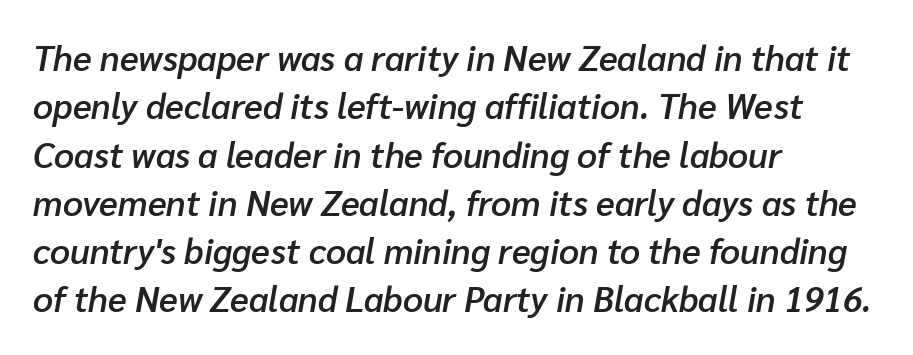
Q: Is the text bold? A: Semi-bold.
Q: Is the text italic (slanted)? A: Yes, it leans right by about 10 degrees.
Q: Is the text underlined? A: No.
Q: How is the paragraph aligned? A: Left-aligned.
Q: Is the spacing between letters normal or unusually wide? A: Normal.
Q: Is the spacing between lines tight, normal or loose? A: Normal.
Q: Width (condensed, normal, or wide)? A: Normal.
Q: Stroke contrast? A: Low.
Q: x-height? A: Medium.
Q: Monospaced? A: No.
